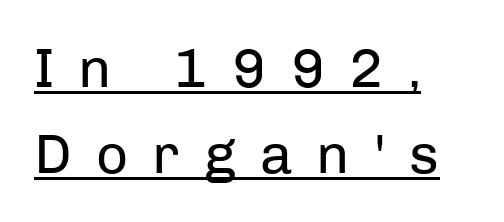
Letters have the restrained weight of plain body copy at most. The designer left line spacing at the default. The typesetter chose a ragged-right arrangement here. Underlined type. In terms of letterspacing, this is a distinctly airy, spread setting. Rendered with straight, roman letterforms.
